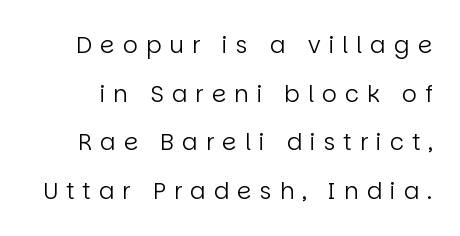
Q: Is the text bold? A: No.
Q: Is the text italic (slanted)? A: No, it is upright.
Q: Is the text underlined? A: No.
Q: Is the spacing between letters normal or unusually wide? A: Unusually wide.
Q: Is the spacing between lines tight, normal or loose? A: Loose.
